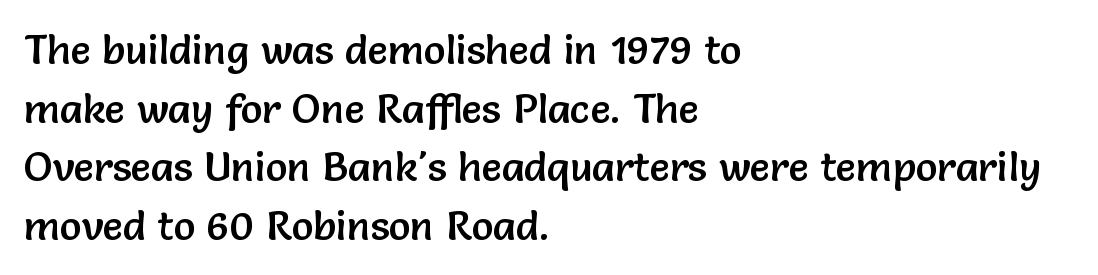
Q: Is the text italic (slanted)? A: No, it is upright.
Q: Is the typeface a serif or a sans-serif typeface? A: Sans-serif.
Q: Is the text underlined? A: No.
Q: How is the paragraph aligned? A: Left-aligned.
Q: Is the spacing between letters normal or unusually wide? A: Normal.
Q: Is the spacing between lines tight, normal or loose? A: Normal.
Q: Width (condensed, normal, or wide)? A: Normal.
Q: Stroke contrast? A: Low.
Q: x-height? A: Medium.
Q: Monospaced? A: No.
